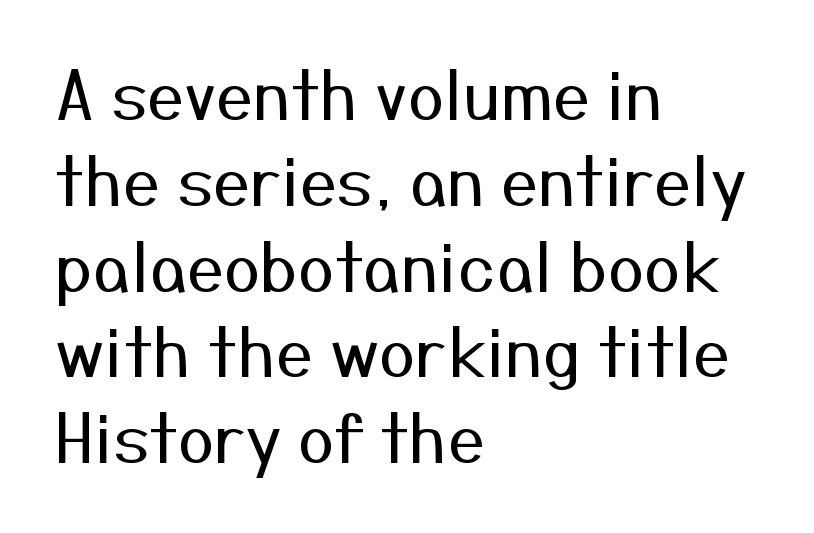
The image shows 66 px regular-weight sans-serif type, upright; set left-aligned, normal line spacing (1.3x), normal letter spacing, not underlined; medium stroke contrast and a medium x-height.
